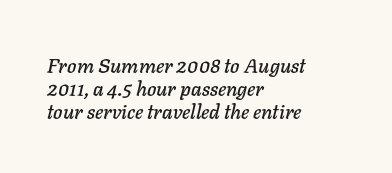
Quick note: italic. Is the letter spacing exaggerated? No — it looks like the ordinary default. This rendering uses left alignment, leaving the right contour irregular. Nobody drew a line under any word here.
